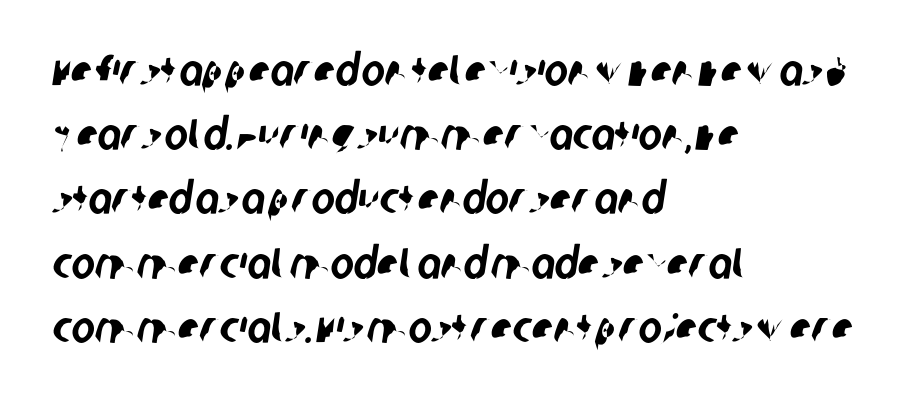
Q: Is the typeface a serif or a sans-serif typeface? A: Sans-serif.
Q: Is the text underlined? A: No.
Q: How is the paragraph aligned? A: Left-aligned.
Q: Is the spacing between letters normal or unusually wide? A: Normal.
Q: Is the spacing between lines tight, normal or loose? A: Normal.
Q: Width (condensed, normal, or wide)? A: Condensed.
Q: Stroke contrast? A: Low.
Q: x-height? A: Large.
Q: Monospaced? A: No.
